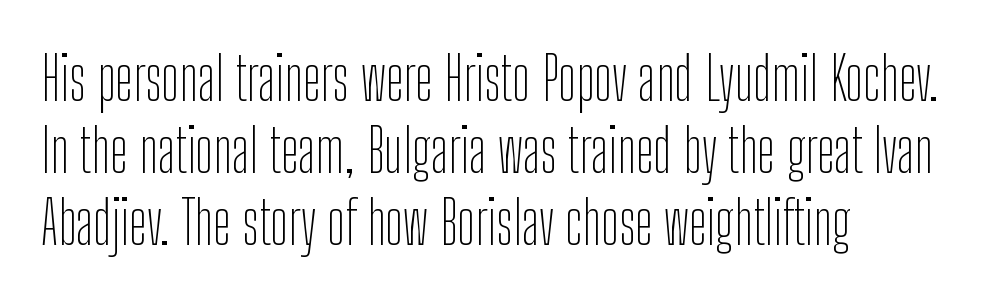
Heft: none added — not bold. The strip under each line holds only bare page. Every row of glyphs begins at an identical x-position on the left. Compared with typical body copy, the letter spacing here is the same. Here the designer chose a conventional face with non-uniform glyph widths.
